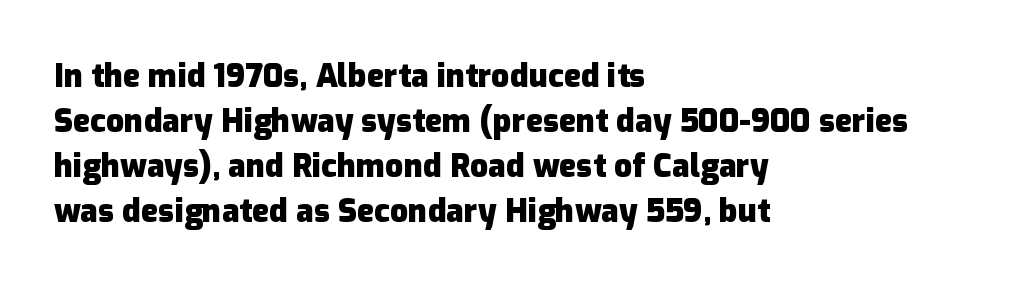
The image shows 32 px heavy sans-serif type, upright; set left-aligned, normal line spacing (1.41x), normal letter spacing, not underlined; low stroke contrast and a medium x-height.
